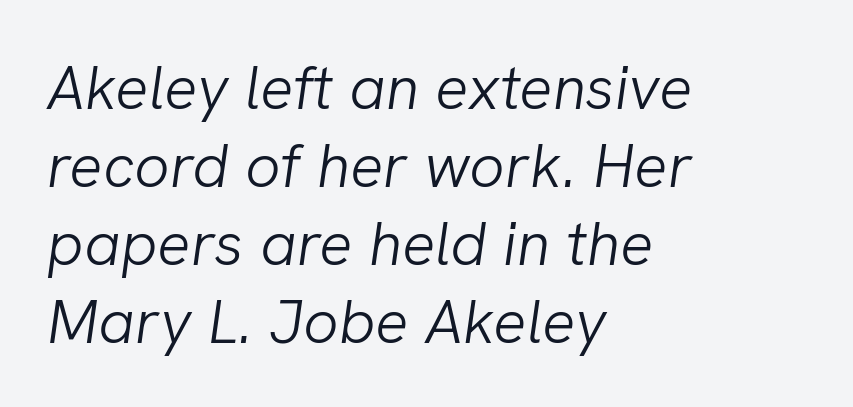
The image shows 62 px light type, italic (leaning right); set left-aligned, normal line spacing (1.26x), normal letter spacing, not underlined; low stroke contrast and a medium x-height.
